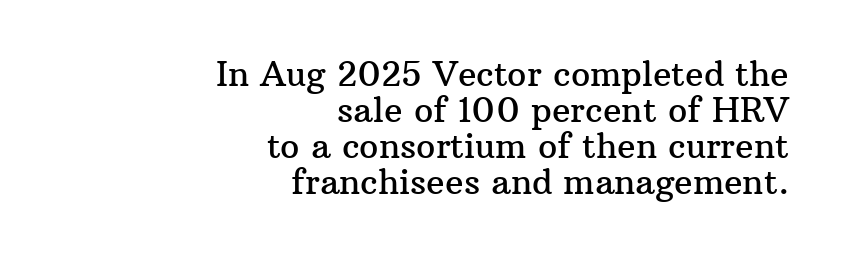
Yep, those are serifs on the letters. These lines are rendered in a variable-pitch font. The gaps between neighbouring characters are ordinary and unremarkable. Letters rest on an invisible, unmarked baseline. Casual observation: everything's shoved over to the right. What's the leading like? Squeezed, with rows nearly overlapping.
